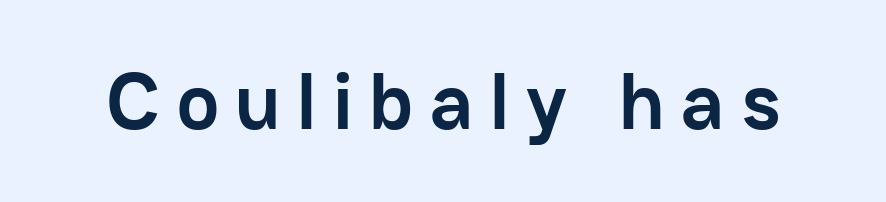
Q: Is the text bold? A: Yes.
Q: Is the text italic (slanted)? A: No, it is upright.
Q: Is the typeface a serif or a sans-serif typeface? A: Sans-serif.
Q: Is the text underlined? A: No.
Q: Is the spacing between letters normal or unusually wide? A: Unusually wide.
Q: Width (condensed, normal, or wide)? A: Normal.
Q: Stroke contrast? A: Low.
Q: x-height? A: Medium.
Q: Monospaced? A: No.
